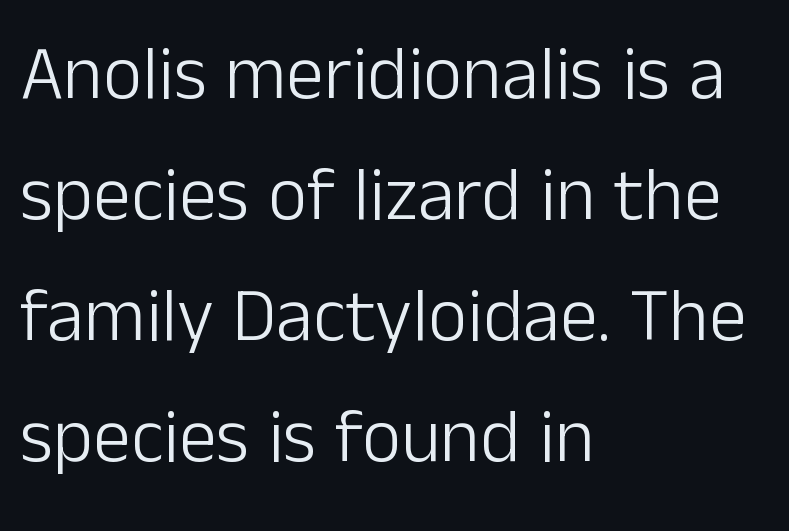
Q: Is the text bold? A: No.
Q: Is the text italic (slanted)? A: No, it is upright.
Q: Is the typeface a serif or a sans-serif typeface? A: Sans-serif.
Q: Is the text underlined? A: No.
Q: How is the paragraph aligned? A: Left-aligned.
Q: Is the spacing between letters normal or unusually wide? A: Normal.
Q: Is the spacing between lines tight, normal or loose? A: Normal.
Q: Width (condensed, normal, or wide)? A: Normal.
Q: Stroke contrast? A: Low.
Q: x-height? A: Medium.
Q: Monospaced? A: No.
